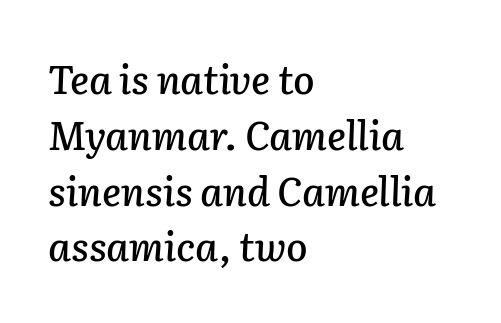
{"italic": "yes", "lean": "right", "slant_degrees": 2, "width": "normal", "stroke_contrast": "low", "x_height": "medium", "monospaced": "no", "underline": "no", "align": "left", "line_spacing": "normal", "line_spacing_ratio": 1.43, "letter_spacing": "normal", "letter_spacing_em": 0.0, "glyph_px": 39}
